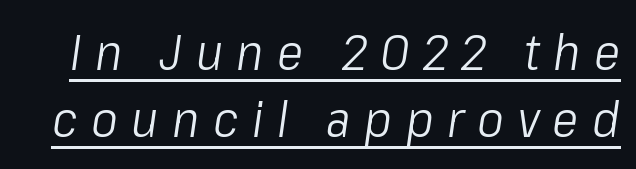
{"italic": "yes", "lean": "right", "slant_degrees": 8, "bold": "no", "weight": "light", "width": "condensed", "stroke_contrast": "low", "x_height": "medium", "monospaced": "no", "underline": "yes", "line_spacing": "normal", "line_spacing_ratio": 1.35, "letter_spacing": "wide", "letter_spacing_em": 0.27, "glyph_px": 50}
